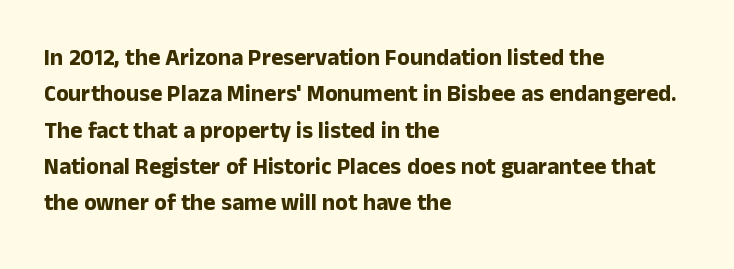
The text block is weighted toward the left margin, trailing off unevenly rightward. These lines carry a lot of weight — the face is fully bold. The letters stand upright; this is a roman face. Each row of text sits above clean, open space. This rendering leaves character spacing at its baseline value.
